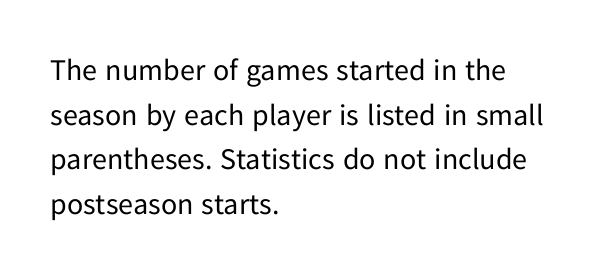
Q: Is the text bold? A: No.
Q: Is the text italic (slanted)? A: No, it is upright.
Q: Is the typeface a serif or a sans-serif typeface? A: Sans-serif.
Q: Is the text underlined? A: No.
Q: How is the paragraph aligned? A: Left-aligned.
Q: Is the spacing between letters normal or unusually wide? A: Normal.
Q: Is the spacing between lines tight, normal or loose? A: Normal.
Q: Width (condensed, normal, or wide)? A: Normal.
Q: Stroke contrast? A: Low.
Q: x-height? A: Medium.
Q: Monospaced? A: No.
